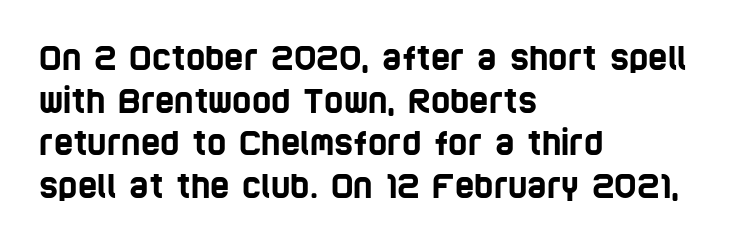
{"serif": "no", "width": "condensed", "stroke_contrast": "low", "x_height": "large", "monospaced": "no", "underline": "no", "align": "left", "line_spacing": "normal", "line_spacing_ratio": 1.29, "letter_spacing": "normal", "letter_spacing_em": 0.0, "glyph_px": 33}
